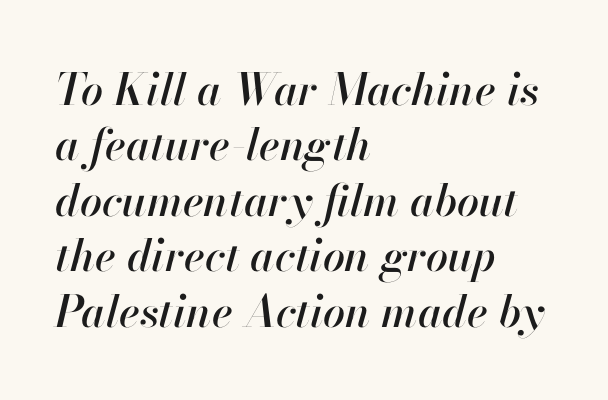
{"italic": "yes", "lean": "right", "slant_degrees": 13, "width": "normal", "stroke_contrast": "high", "x_height": "small", "monospaced": "no", "underline": "no", "align": "left", "line_spacing": "normal", "line_spacing_ratio": 1.26, "letter_spacing": "normal", "letter_spacing_em": 0.0, "glyph_px": 44}
